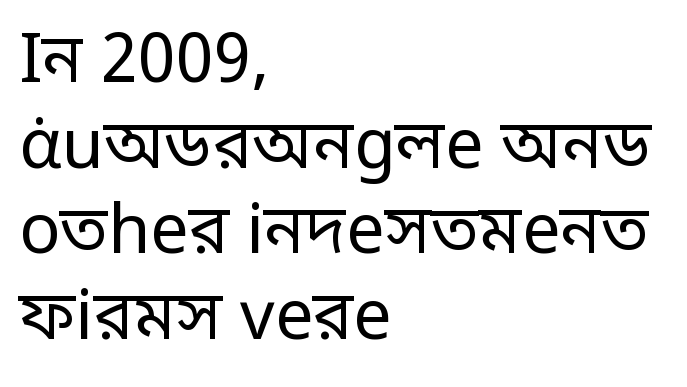
The image shows 68 px regular-weight, condensed sans-serif type, upright; set left-aligned, normal line spacing (1.26x), normal letter spacing, not underlined; low stroke contrast.
